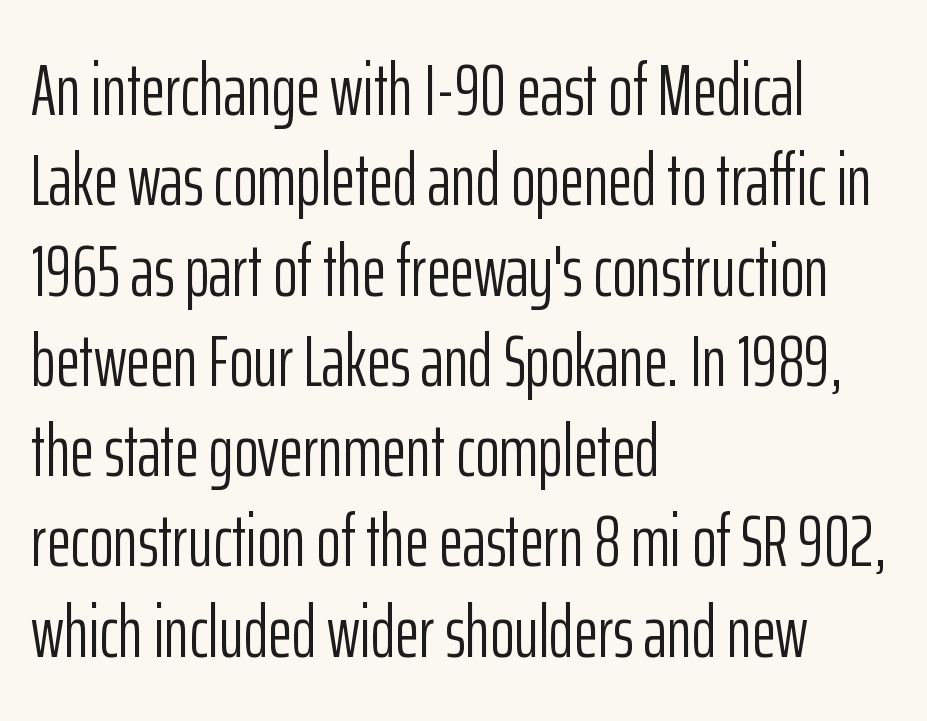
{"serif": "no", "italic": "no", "bold": "no", "weight": "light", "width": "condensed", "stroke_contrast": "low", "x_height": "medium", "monospaced": "no", "underline": "no", "align": "left", "line_spacing_ratio": 1.22, "letter_spacing": "normal", "letter_spacing_em": 0.0, "glyph_px": 74}
